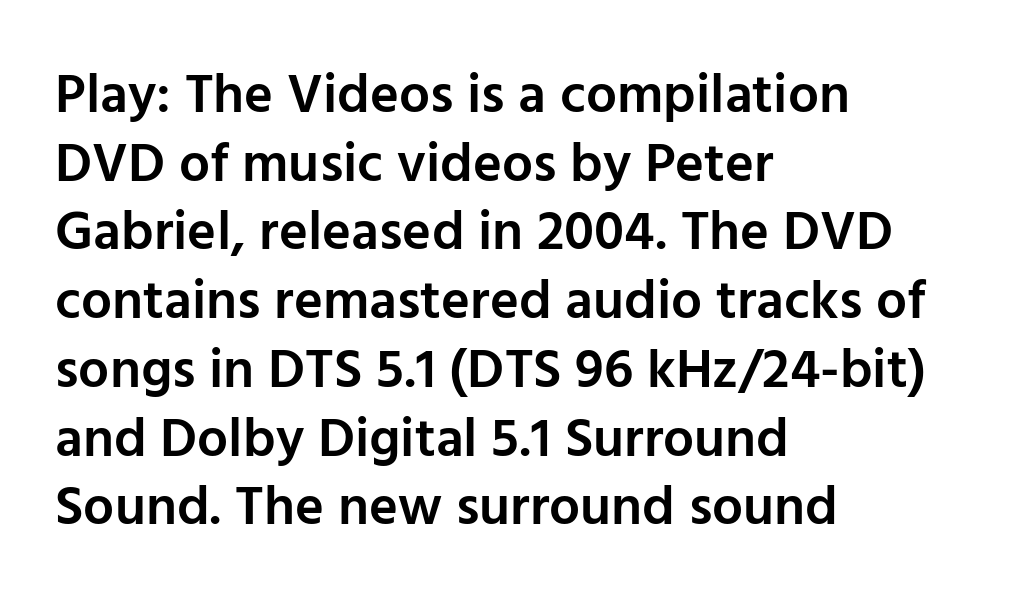
Q: Is the text bold? A: Semi-bold.
Q: Is the text italic (slanted)? A: No, it is upright.
Q: Is the typeface a serif or a sans-serif typeface? A: Sans-serif.
Q: Is the text underlined? A: No.
Q: How is the paragraph aligned? A: Left-aligned.
Q: Is the spacing between letters normal or unusually wide? A: Normal.
Q: Is the spacing between lines tight, normal or loose? A: Normal.
Q: Width (condensed, normal, or wide)? A: Normal.
Q: Stroke contrast? A: Low.
Q: x-height? A: Medium.
Q: Monospaced? A: No.
